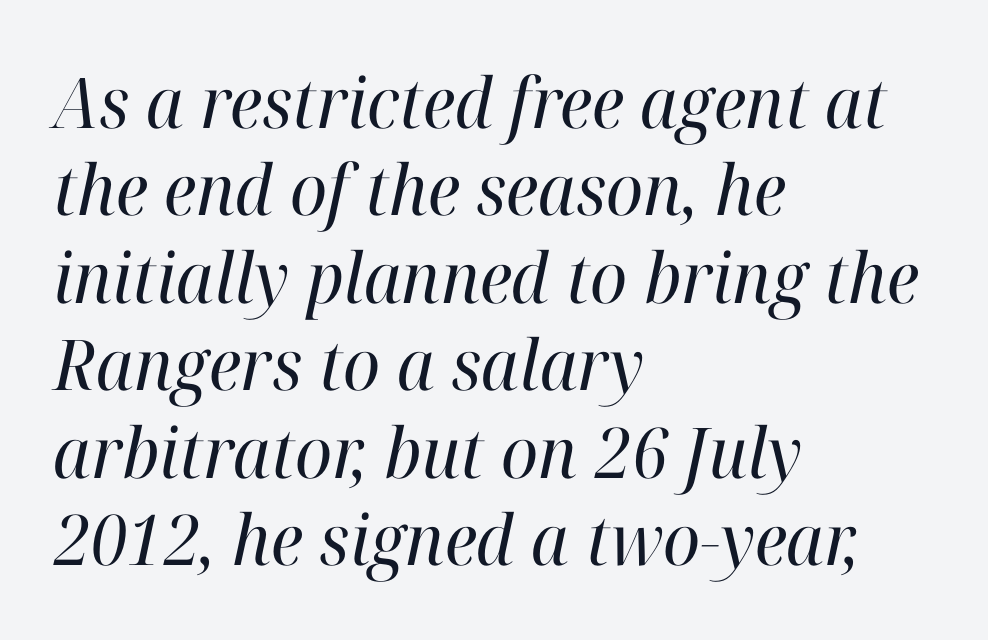
The image shows 70 px regular-weight serif type, italic (leaning right); set left-aligned, normal line spacing (1.25x), normal letter spacing, not underlined; high stroke contrast and a medium x-height.
